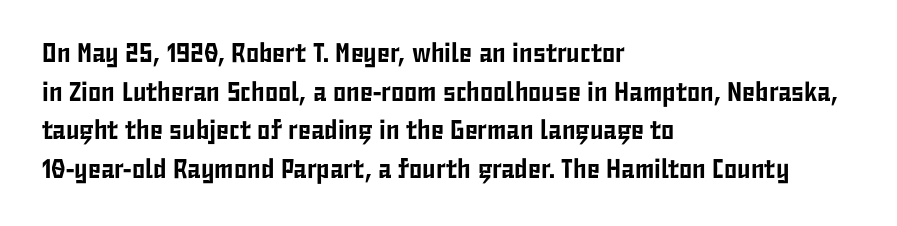
The image shows 27 px text type, upright; set left-aligned, normal line spacing (1.43x), normal letter spacing, not underlined.
